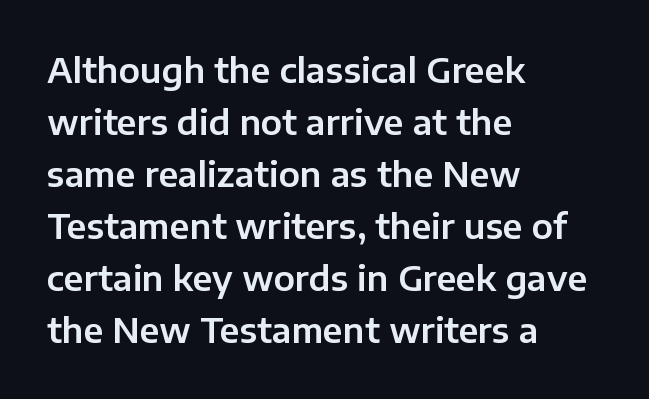
Q: Is the text italic (slanted)? A: No, it is upright.
Q: Is the typeface a serif or a sans-serif typeface? A: Sans-serif.
Q: Is the text underlined? A: No.
Q: How is the paragraph aligned? A: Left-aligned.
Q: Is the spacing between letters normal or unusually wide? A: Normal.
Q: Is the spacing between lines tight, normal or loose? A: Normal.
Q: Width (condensed, normal, or wide)? A: Normal.
Q: Stroke contrast? A: Low.
Q: x-height? A: Medium.
Q: Monospaced? A: No.
